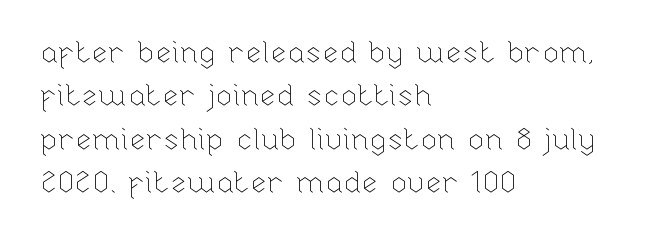
Q: Is the text bold? A: No.
Q: Is the text italic (slanted)? A: No, it is upright.
Q: Is the text underlined? A: No.
Q: How is the paragraph aligned? A: Left-aligned.
Q: Is the spacing between letters normal or unusually wide? A: Normal.
Q: Is the spacing between lines tight, normal or loose? A: Normal.
Q: Width (condensed, normal, or wide)? A: Normal.
Q: Stroke contrast? A: Low.
Q: x-height? A: Medium.
Q: Monospaced? A: No.
